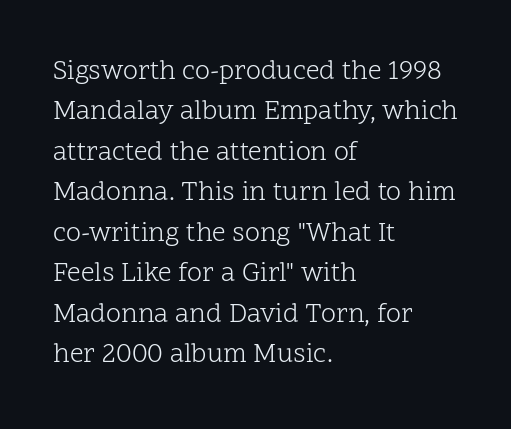
Q: Is the text bold? A: No.
Q: Is the text italic (slanted)? A: No, it is upright.
Q: Is the text underlined? A: No.
Q: How is the paragraph aligned? A: Left-aligned.
Q: Is the spacing between letters normal or unusually wide? A: Normal.
Q: Is the spacing between lines tight, normal or loose? A: Normal.
